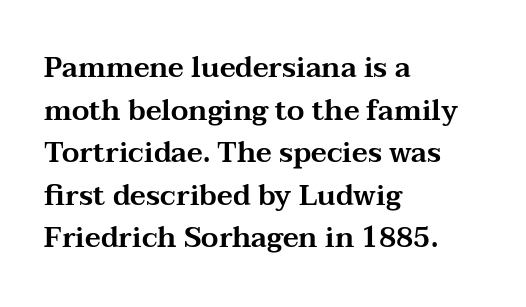
Here the designer chose a conventional face with non-uniform glyph widths. Every row of glyphs begins at an identical x-position on the left. Only glyphs here, with clear space below each row. The leading is moderate, giving the passage an even texture. The specimen reads as upright at a glance. Yep, those are serifs on the letters.
